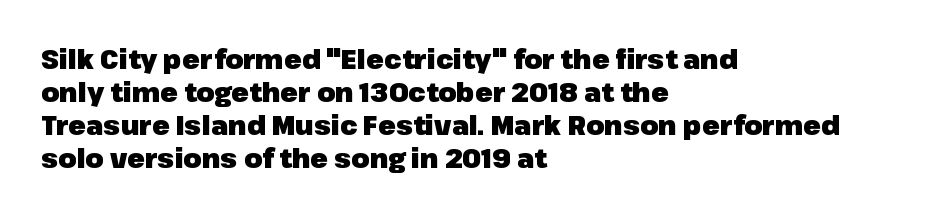
The image shows 26 px bold type, upright; set left-aligned, normal line spacing (1.27x), normal letter spacing, not underlined.
